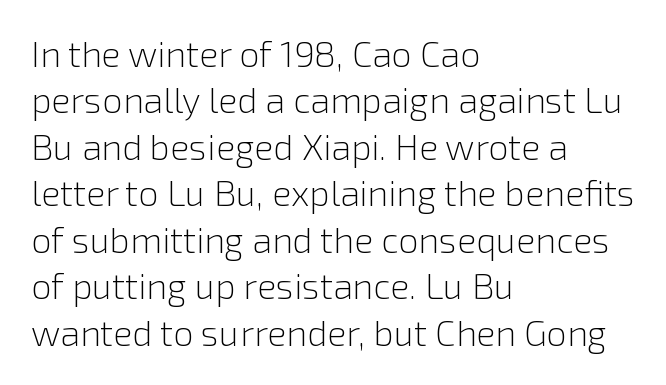
{"serif": "no", "italic": "no", "bold": "no", "weight": "light", "width": "normal", "x_height": "medium", "monospaced": "no", "underline": "no", "align": "left", "line_spacing": "normal", "line_spacing_ratio": 1.29, "letter_spacing": "normal", "letter_spacing_em": 0.0, "glyph_px": 36}
